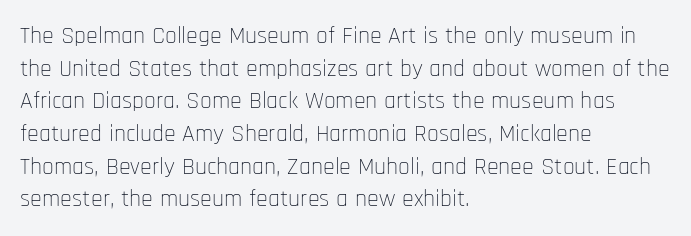
The image shows 24 px text type, upright; set left-aligned, normal line spacing (1.36x), normal letter spacing, not underlined.
